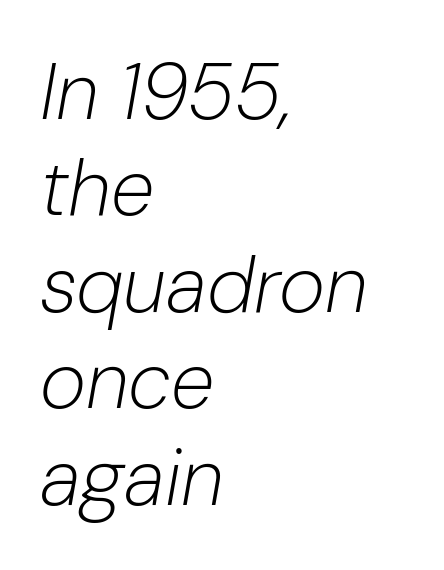
{"italic": "yes", "lean": "right", "slant_degrees": 10, "bold": "no", "weight": "light", "width": "normal", "stroke_contrast": "low", "x_height": "medium", "monospaced": "no", "underline": "no", "align": "left", "line_spacing_ratio": 1.22, "letter_spacing": "normal", "letter_spacing_em": 0.0, "glyph_px": 79}
